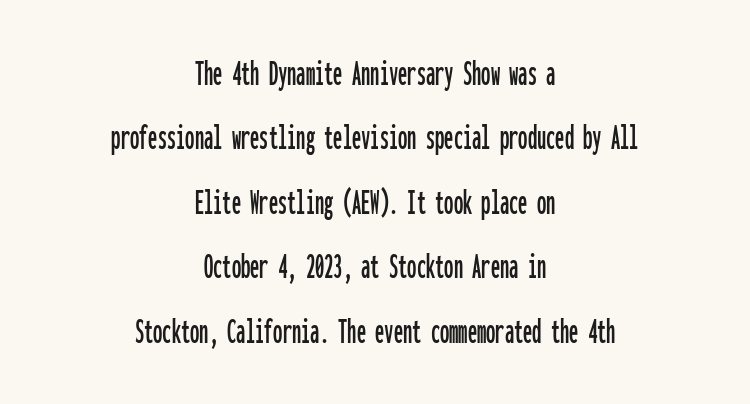
The image shows 37 px condensed sans-serif type, upright, monospaced; set centered, line spacing 1.74x, normal letter spacing, not underlined; low stroke contrast and a medium x-height.
